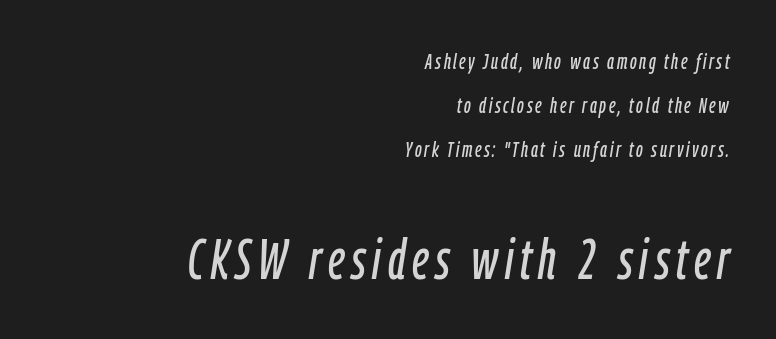
Horizontal alignment here is rightward, an uncommon choice for prose. Regarding leading, the lines here are spaced well apart. Caption: upper text group reduced, lower text group enlarged. The font's italic variant was chosen for this text. The face used here is proportionally spaced, like ordinary book or web type.
